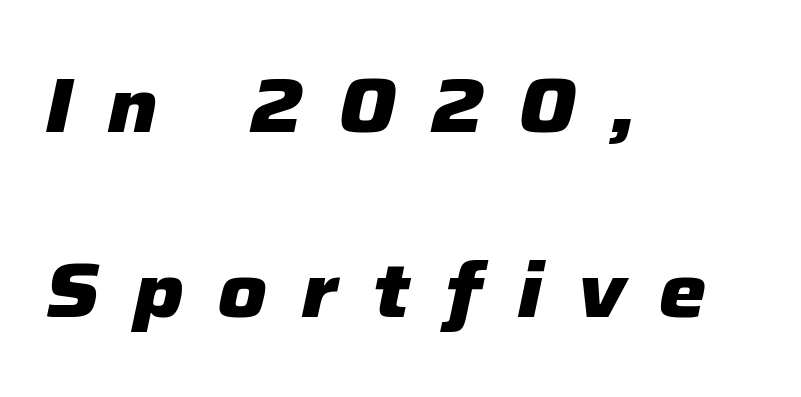
{"italic": "yes", "lean": "right", "slant_degrees": 12, "bold": "yes", "weight": "heavy", "width": "normal", "stroke_contrast": "low", "x_height": "medium", "monospaced": "no", "underline": "no", "align": "left", "line_spacing": "loose", "line_spacing_ratio": 2.44, "letter_spacing": "wide", "letter_spacing_em": 0.45, "glyph_px": 76}
